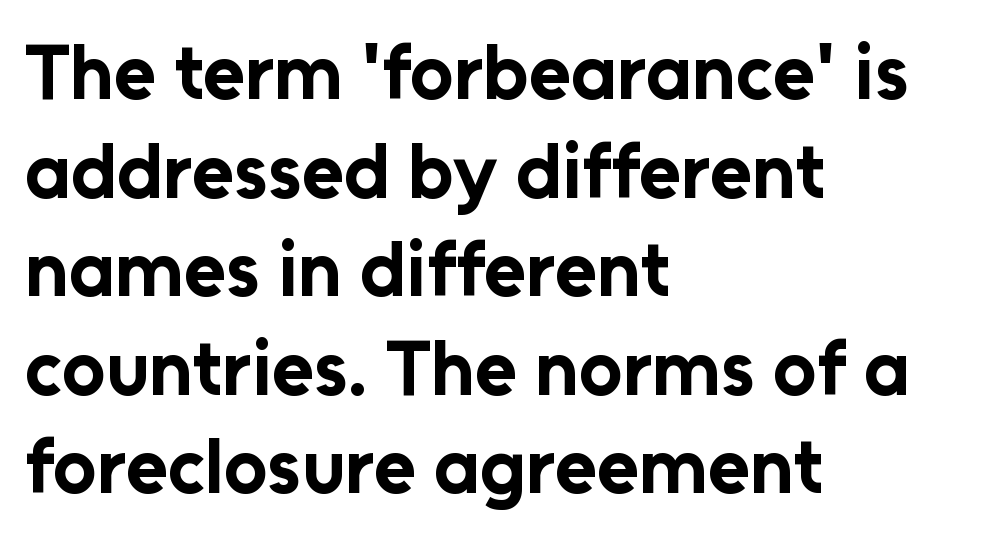
The image shows 77 px bold sans-serif type, upright; set left-aligned, normal line spacing (1.28x), normal letter spacing, not underlined; low stroke contrast and a medium x-height.
